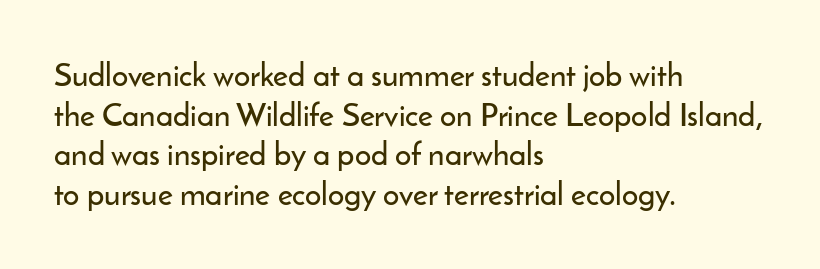
Q: Is the text italic (slanted)? A: No, it is upright.
Q: Is the typeface a serif or a sans-serif typeface? A: Sans-serif.
Q: Is the text underlined? A: No.
Q: How is the paragraph aligned? A: Left-aligned.
Q: Is the spacing between letters normal or unusually wide? A: Normal.
Q: Width (condensed, normal, or wide)? A: Normal.
Q: Stroke contrast? A: Low.
Q: x-height? A: Small.
Q: Monospaced? A: No.
